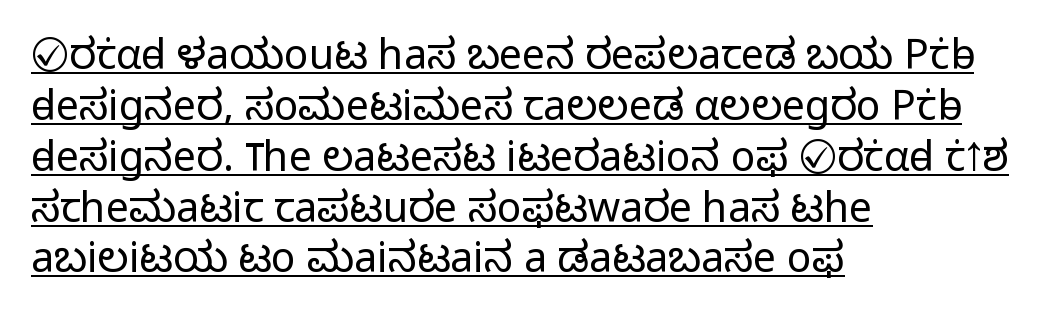
The image shows 41 px light sans-serif type, upright; set left-aligned, line spacing 1.24x, normal letter spacing, underlined; low stroke contrast and a medium x-height.
